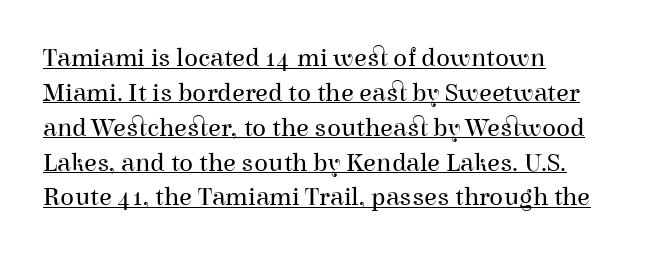
{"italic": "no", "bold": "no", "underline": "yes", "align": "left", "line_spacing": "normal", "line_spacing_ratio": 1.34, "letter_spacing": "normal", "letter_spacing_em": 0.0, "glyph_px": 26}
